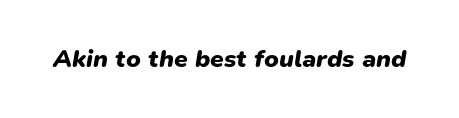
The image shows 25 px bold type, italic (leaning right); set normal letter spacing, not underlined.
